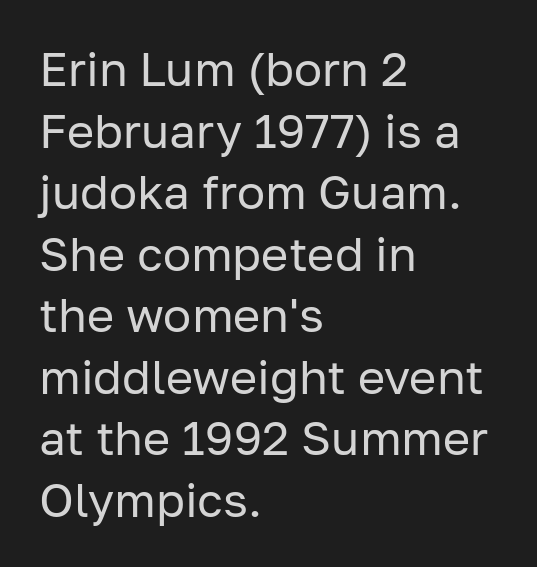
Q: Is the text bold? A: No.
Q: Is the text italic (slanted)? A: No, it is upright.
Q: Is the typeface a serif or a sans-serif typeface? A: Sans-serif.
Q: Is the text underlined? A: No.
Q: How is the paragraph aligned? A: Left-aligned.
Q: Is the spacing between letters normal or unusually wide? A: Normal.
Q: Is the spacing between lines tight, normal or loose? A: Normal.
Q: Width (condensed, normal, or wide)? A: Normal.
Q: Stroke contrast? A: Low.
Q: x-height? A: Medium.
Q: Monospaced? A: No.
